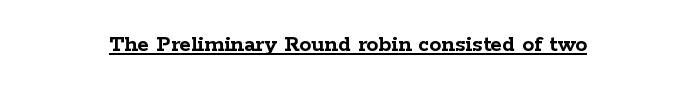
Q: Is the text bold? A: Yes.
Q: Is the text italic (slanted)? A: No, it is upright.
Q: Is the text underlined? A: Yes.
Q: Is the spacing between letters normal or unusually wide? A: Normal.
